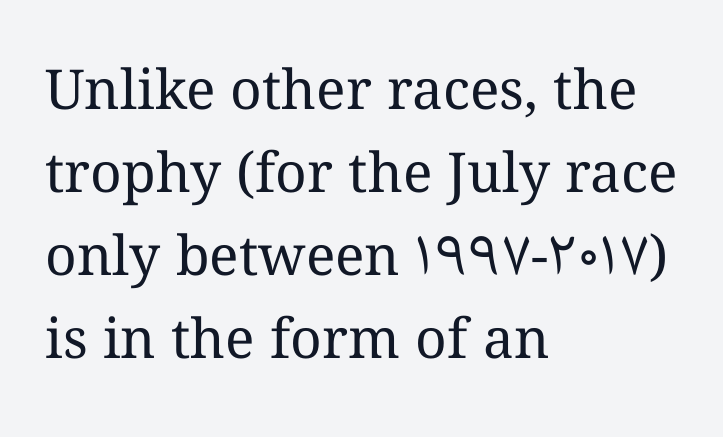
The image shows 55 px regular-weight type, upright; set left-aligned, normal line spacing (1.51x), normal letter spacing, not underlined; medium stroke contrast and a medium x-height.
